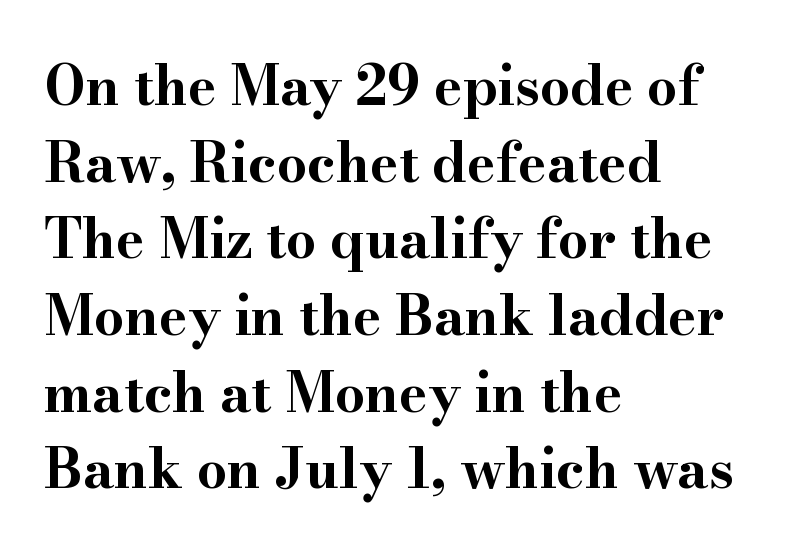
Posture: upright roman. The sample has been set heavy, in full bold. Normally led — the rows are evenly, conventionally spaced. Think of a printed novel: that variable character pitch is what you see here. I'd call this a serif setting — the letters wear small feet.
